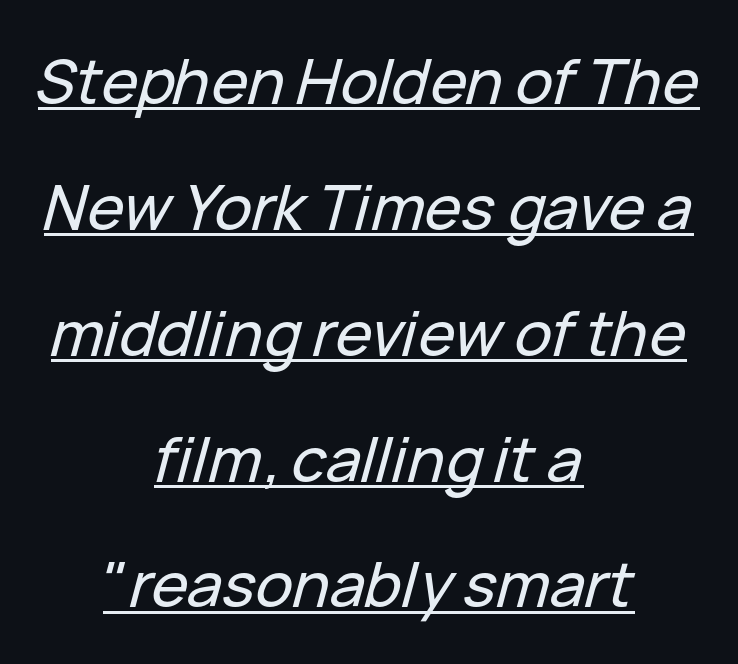
Q: Is the text italic (slanted)? A: Yes, it leans right by about 15 degrees.
Q: Is the text underlined? A: Yes.
Q: How is the paragraph aligned? A: Centered.
Q: Is the spacing between letters normal or unusually wide? A: Normal.
Q: Is the spacing between lines tight, normal or loose? A: Loose.
Q: Width (condensed, normal, or wide)? A: Normal.
Q: Stroke contrast? A: Low.
Q: x-height? A: Medium.
Q: Monospaced? A: No.
